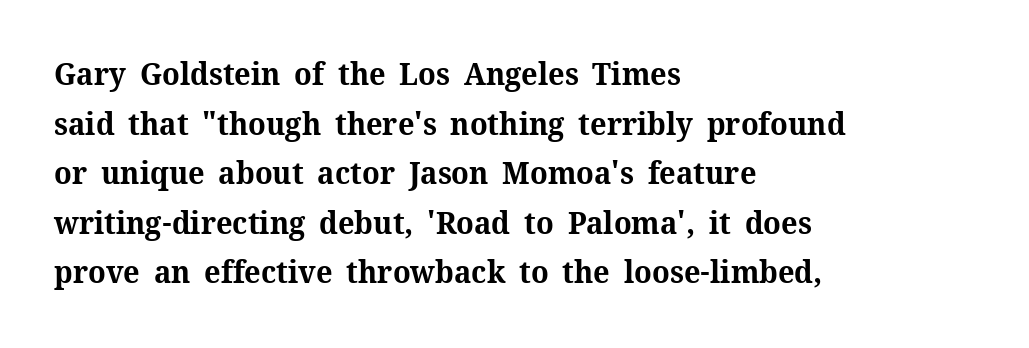
The image shows 31 px bold serif type, upright; set left-aligned, normal line spacing (1.6x), normal letter spacing, not underlined; medium stroke contrast and a medium x-height.
